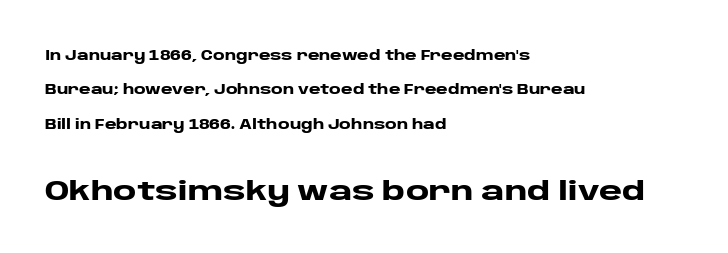
The image shows 28 px heavy, wide sans-serif type, upright; set left-aligned, loose line spacing (2.46x), normal letter spacing, not underlined; the second (bottom) block is 2.0x larger; low stroke contrast and a large x-height.
